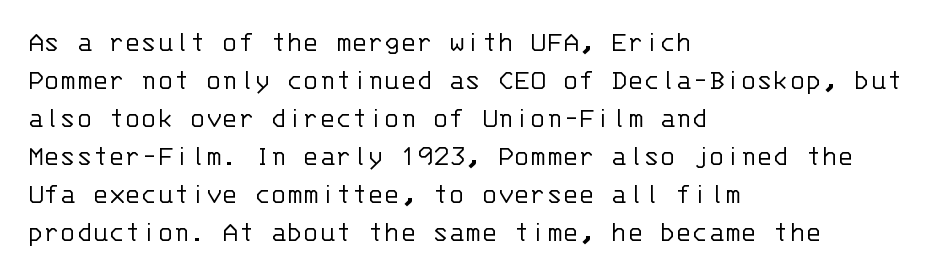
{"serif": "no", "italic": "no", "bold": "no", "weight": "light", "width": "normal", "stroke_contrast": "low", "x_height": "large", "monospaced": "yes", "underline": "no", "align": "left", "line_spacing": "normal", "line_spacing_ratio": 1.27, "letter_spacing": "normal", "letter_spacing_em": 0.0, "glyph_px": 30}
